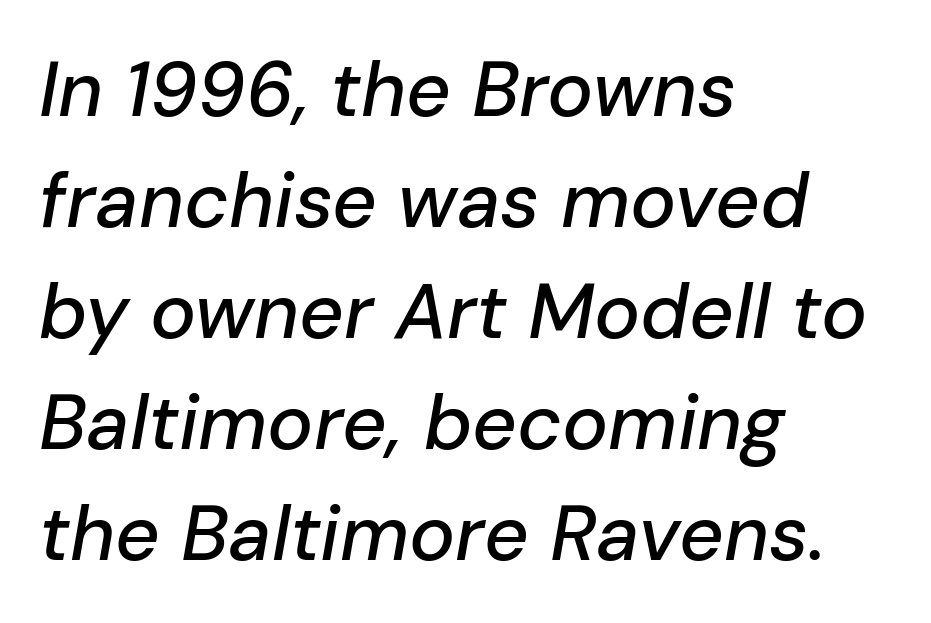
Q: Is the text italic (slanted)? A: Yes, it leans right by about 10 degrees.
Q: Is the text underlined? A: No.
Q: How is the paragraph aligned? A: Left-aligned.
Q: Is the spacing between letters normal or unusually wide? A: Normal.
Q: Is the spacing between lines tight, normal or loose? A: Normal.
Q: Width (condensed, normal, or wide)? A: Normal.
Q: Stroke contrast? A: Low.
Q: x-height? A: Medium.
Q: Monospaced? A: No.
